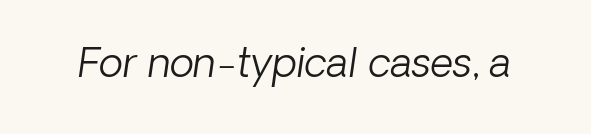
The space beneath each line is pristine and unruled. The font sits on the lighter half of the weight spectrum, regular included. An italicized treatment has been applied to the whole sample. Is this a fixed-width face? No — the glyphs have proportional, varying widths. Tracking value appears to be zero — textbook default spacing.
